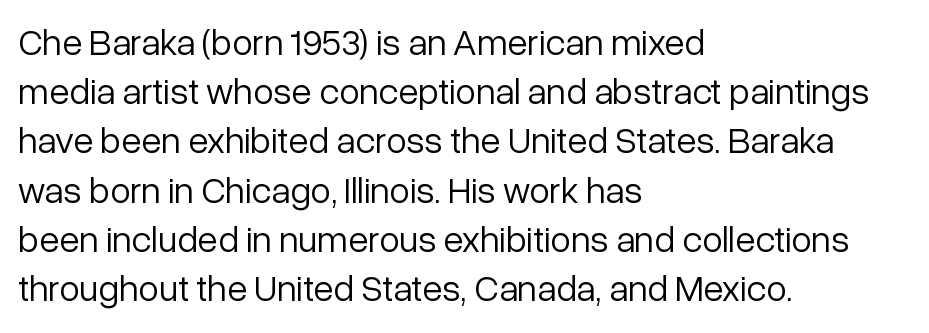
You could call the tracking neutral — neither tight nor loose. Students, observe: this is what conventionally led text looks like. These lines are rendered in a variable-pitch font. Alignment: flush left.
